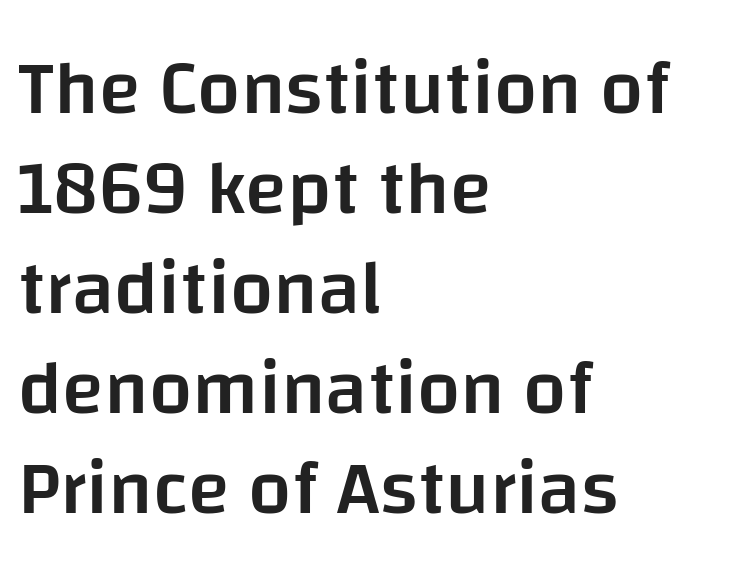
Q: Is the text bold? A: Semi-bold.
Q: Is the text italic (slanted)? A: No, it is upright.
Q: Is the typeface a serif or a sans-serif typeface? A: Sans-serif.
Q: Is the text underlined? A: No.
Q: How is the paragraph aligned? A: Left-aligned.
Q: Is the spacing between letters normal or unusually wide? A: Normal.
Q: Is the spacing between lines tight, normal or loose? A: Normal.
Q: Width (condensed, normal, or wide)? A: Normal.
Q: Stroke contrast? A: Low.
Q: x-height? A: Large.
Q: Monospaced? A: No.
